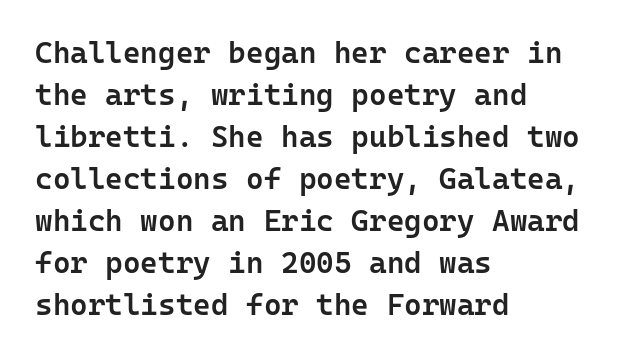
Students, note that the glyphs here touch the page at normal intervals. Slightly chunky letters — semibold, I'd say, not full bold. Visually the block forms a straight wall on the left and a jagged coastline on the right. No italicization has been applied; the sample stays upright.
